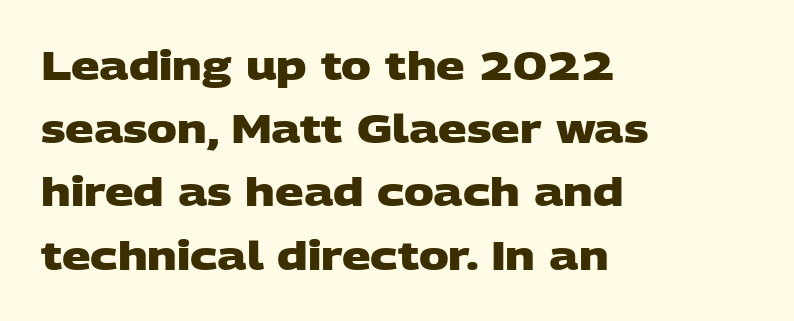
The image shows 40 px heavy, wide sans-serif type; set left-aligned, normal line spacing (1.58x), normal letter spacing, not underlined; low stroke contrast and a large x-height.
